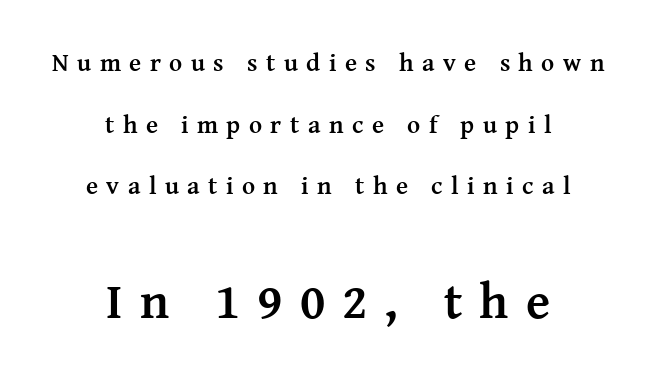
Type without underlining. Look at the tracking — it's clearly loosened, letters drifting apart. Here the second block reads like a headline and the first like body copy. The block of text is sparse from top to bottom, with ample space between rows. The lettering stays uniformly vertical, giving the passage a roman look. The type family on display is of the serif kind.
